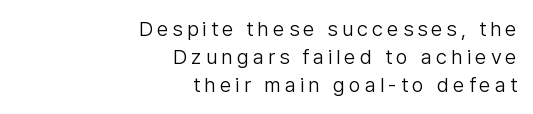
A roman cut, with each character standing at attention. Compared with a typical body face, this is equally light or lighter still. Summary of vertical rhythm: regular, with standard interline spacing. Words float on clear page, feet unadorned.
